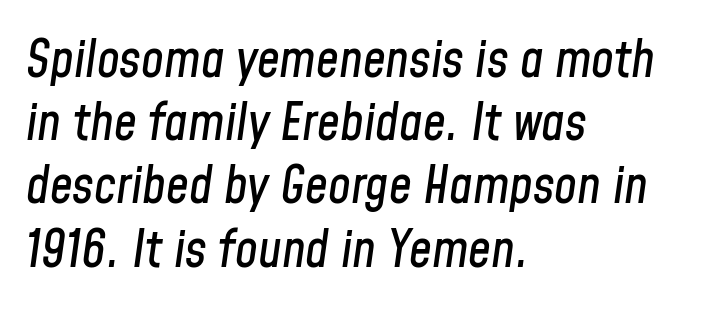
{"italic": "yes", "lean": "right", "slant_degrees": 8, "width": "condensed", "stroke_contrast": "low", "x_height": "medium", "monospaced": "no", "underline": "no", "align": "left", "line_spacing_ratio": 1.24, "letter_spacing": "normal", "letter_spacing_em": 0.0, "glyph_px": 51}
